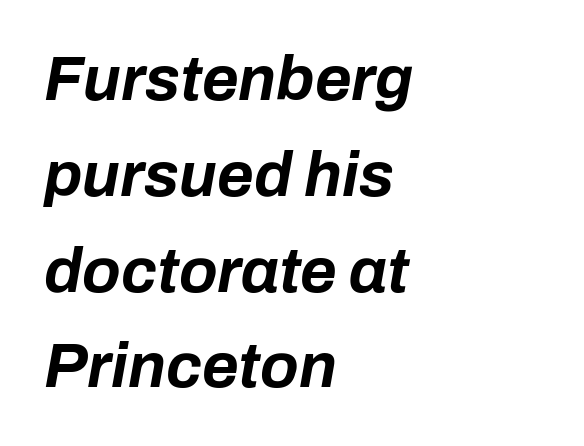
The image shows 63 px bold type, italic (leaning right); set left-aligned, normal line spacing (1.52x), normal letter spacing, not underlined; low stroke contrast and a medium x-height.
